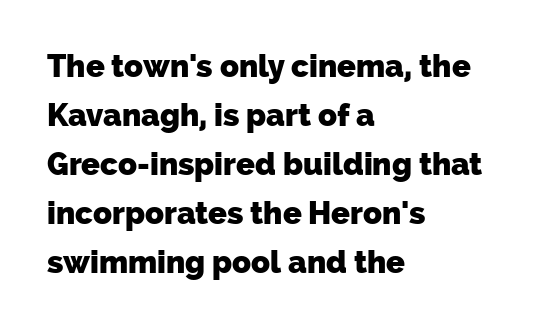
Q: Is the text bold? A: Yes.
Q: Is the typeface a serif or a sans-serif typeface? A: Sans-serif.
Q: Is the text underlined? A: No.
Q: How is the paragraph aligned? A: Left-aligned.
Q: Is the spacing between letters normal or unusually wide? A: Normal.
Q: Is the spacing between lines tight, normal or loose? A: Normal.
Q: Width (condensed, normal, or wide)? A: Normal.
Q: Stroke contrast? A: Low.
Q: x-height? A: Medium.
Q: Monospaced? A: No.
